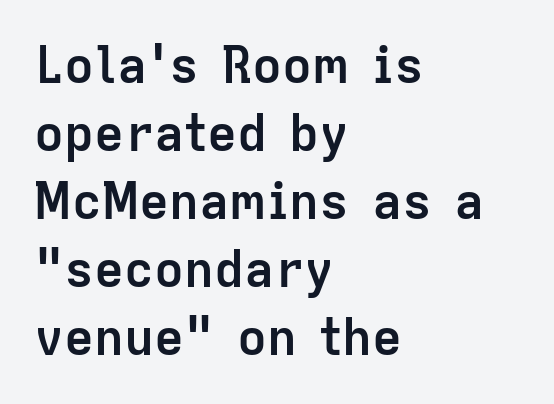
Q: Is the text bold? A: Yes.
Q: Is the text italic (slanted)? A: No, it is upright.
Q: Is the typeface a serif or a sans-serif typeface? A: Sans-serif.
Q: Is the text underlined? A: No.
Q: How is the paragraph aligned? A: Left-aligned.
Q: Is the spacing between letters normal or unusually wide? A: Normal.
Q: Is the spacing between lines tight, normal or loose? A: Normal.
Q: Width (condensed, normal, or wide)? A: Normal.
Q: Stroke contrast? A: Low.
Q: x-height? A: Medium.
Q: Monospaced? A: No.
